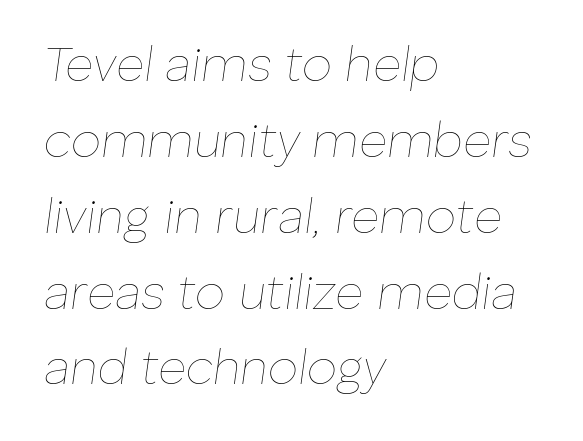
The lines in this sample share a left origin and differ only in where they stop. Anything drawn beneath the words? Only blank space. The letterforms sit shoulder to shoulder at normal distance. These glyphs show unthickened strokes, regular width or finer.
